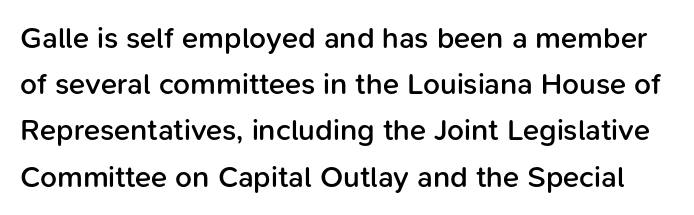
The image shows 30 px semibold sans-serif type, upright; set normal line spacing (1.54x), normal letter spacing, not underlined; low stroke contrast and a medium x-height.
